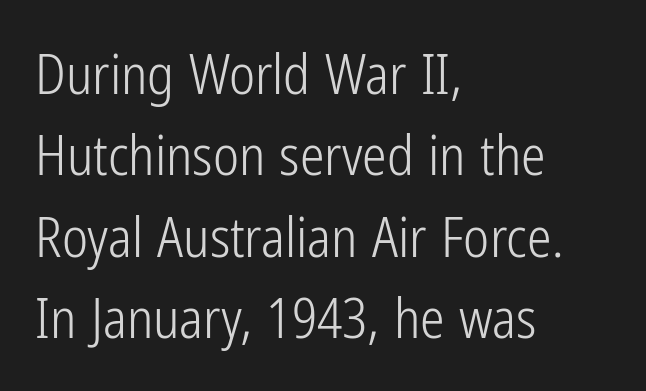
Is the type heavy? It reads as light-to-regular instead. Style check: upright. The face used here is rendered with its standard letterfit. Letterform terminals end flat and unadorned throughout the passage.
